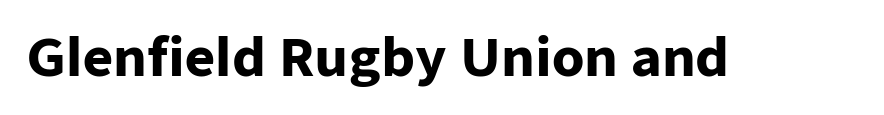
{"serif": "no", "italic": "no", "bold": "yes", "weight": "heavy", "width": "normal", "stroke_contrast": "low", "x_height": "medium", "monospaced": "no", "underline": "no", "letter_spacing": "normal", "letter_spacing_em": 0.0, "glyph_px": 52}
